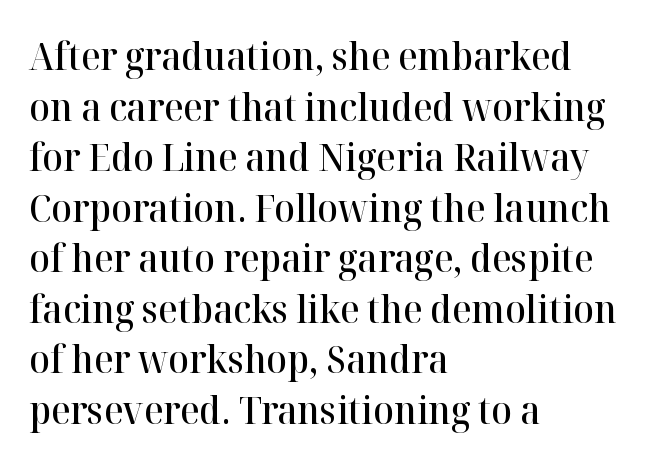
These lines are set flush left with a ragged right edge. The typography opts for an upright posture over an oblique one. The rendering uses natural spacing where letterforms have individual widths. Baseline-to-baseline distance is the conventional proportion of letter height. The passage shown has conventional tracking throughout. Stems and bowls a touch heavier than normal — semibold.
